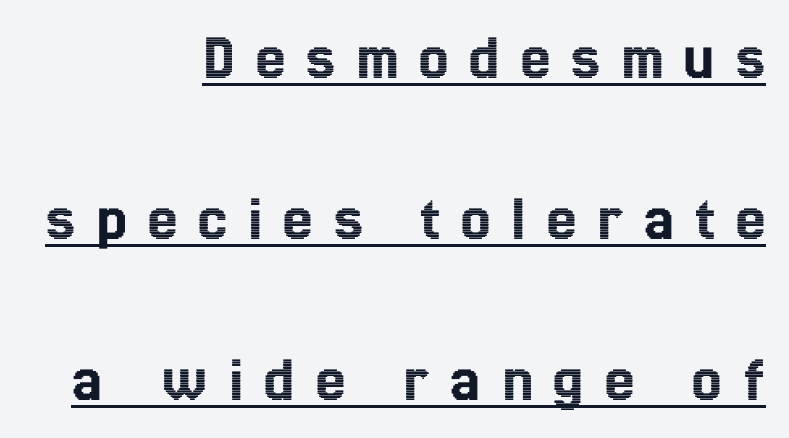
The image shows 66 px condensed type, upright; set right-aligned, loose line spacing (2.44x), unusually wide letter spacing (+0.32 em), underlined; a medium x-height.
